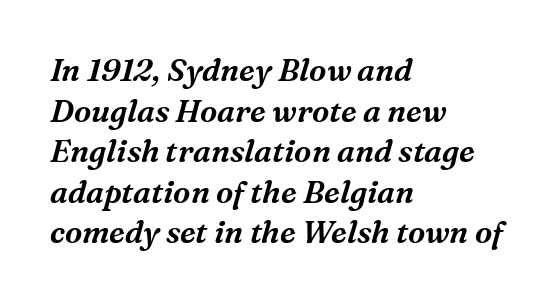
{"serif": "yes", "italic": "yes", "lean": "right", "slant_degrees": 16, "width": "normal", "stroke_contrast": "medium", "x_height": "medium", "monospaced": "no", "underline": "no", "align": "left", "line_spacing": "normal", "line_spacing_ratio": 1.31, "letter_spacing": "normal", "letter_spacing_em": 0.0, "glyph_px": 31}
